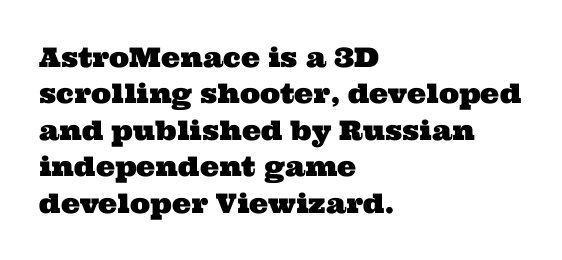
Q: Is the text underlined? A: No.
Q: How is the paragraph aligned? A: Left-aligned.
Q: Is the spacing between letters normal or unusually wide? A: Normal.
Q: Is the spacing between lines tight, normal or loose? A: Normal.
